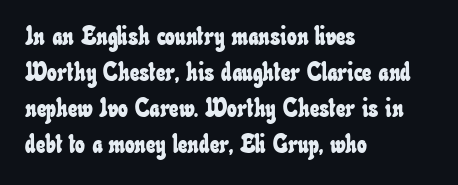
Bare-footed words on every line. Each new line begins a customary step beneath the previous one. Glyph-to-glyph distance matches everyday printed text. These lines are set flush left with a ragged right edge.
